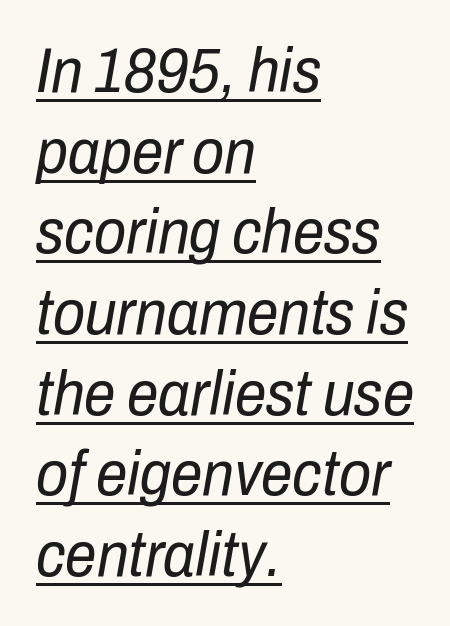
Style check: oblique. Does a line run under the words? Yes, clearly. The passage shown stacks its lines at a standard gap. In CSS terms this would be text-align: left. On a weight scale, this lands at 450 or below. Nothing unusual about the tracking: characters are spaced as the font intends.
